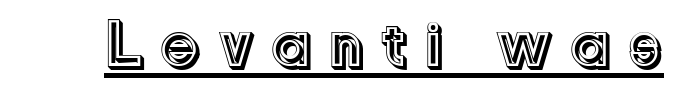
The image shows 64 px text type, upright; set unusually wide letter spacing (+0.25 em), underlined; a medium x-height.
